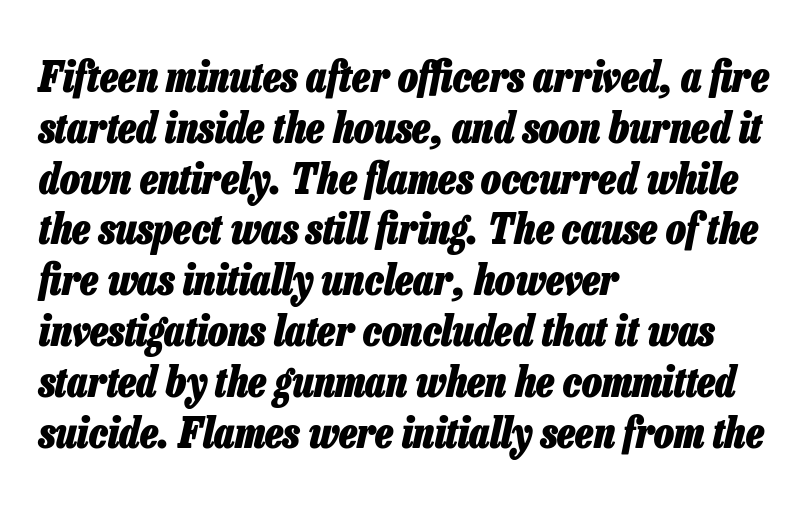
Slant detected: the letters are inclined. This is heavy type, rendered in bold. This rendering uses left alignment, leaving the right contour irregular. Character widths vary here, with narrow letters taking less room than wide ones.
